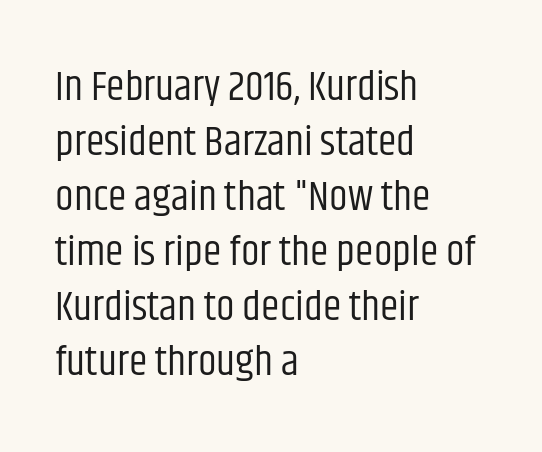
The image shows 42 px regular-weight, condensed sans-serif type, upright; set left-aligned, normal line spacing (1.31x), normal letter spacing, not underlined; low stroke contrast and a large x-height.
